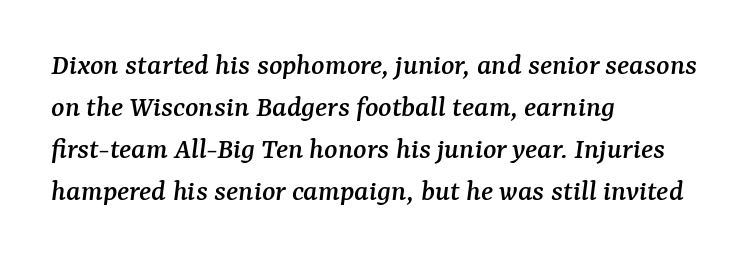
Caption: standard tracking, unaltered. I'd call this a serif setting — the letters wear small feet. You could not count columns in this text — the font is proportionally spaced. Successive baselines arrive at the customary interval. The face used here has a pronounced slope to its letters. Typeset ragged right — the left edge is the straight one.
